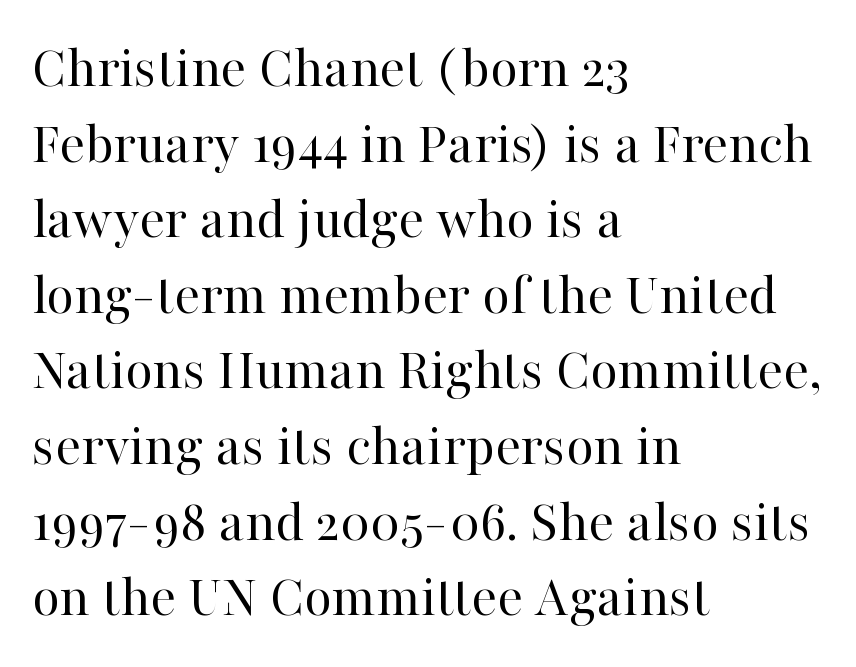
The passage shown is not underscored anywhere. Every row of glyphs begins at an identical x-position on the left. Whoever set this chose a conventional vertical rhythm. Summary of weight: not heavy and not bold. Unlike a clean sans, this face finishes its strokes with serifs. In terms of posture, this sample is upright.
